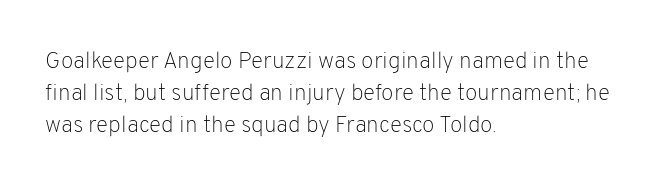
Caption: standard tracking, unaltered. Does the leading feel generous? No, just average. The lines are quadded left. Check the space under the baseline: it is left empty.
